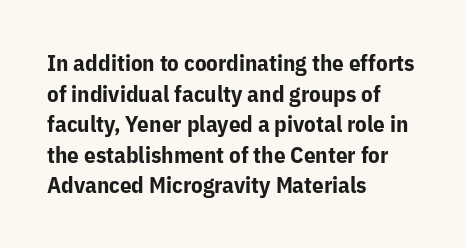
Q: Is the text bold? A: Yes.
Q: Is the text italic (slanted)? A: No, it is upright.
Q: Is the text underlined? A: No.
Q: How is the paragraph aligned? A: Left-aligned.
Q: Is the spacing between letters normal or unusually wide? A: Normal.
Q: Is the spacing between lines tight, normal or loose? A: Normal.
